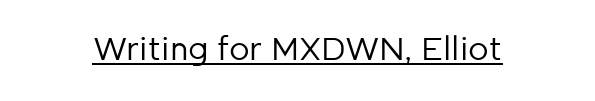
Q: Is the text bold? A: No.
Q: Is the text italic (slanted)? A: No, it is upright.
Q: Is the typeface a serif or a sans-serif typeface? A: Sans-serif.
Q: Is the text underlined? A: Yes.
Q: Is the spacing between letters normal or unusually wide? A: Normal.
Q: Width (condensed, normal, or wide)? A: Normal.
Q: Stroke contrast? A: Low.
Q: x-height? A: Medium.
Q: Monospaced? A: No.
